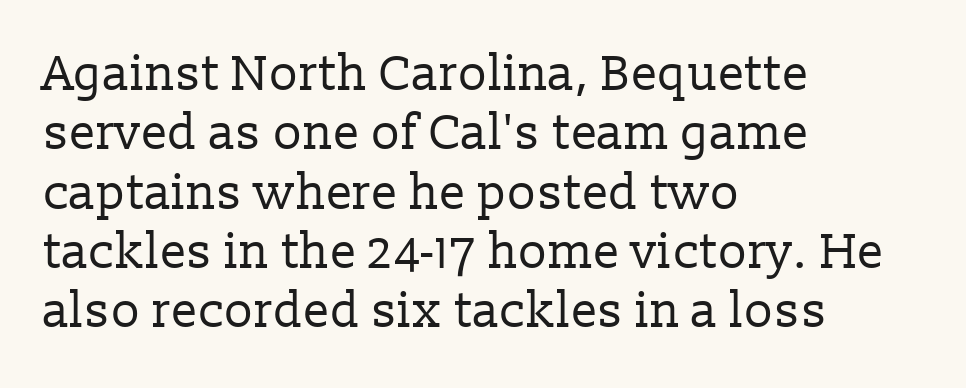
Q: Is the text bold? A: No.
Q: Is the text italic (slanted)? A: No, it is upright.
Q: Is the typeface a serif or a sans-serif typeface? A: Serif.
Q: Is the text underlined? A: No.
Q: How is the paragraph aligned? A: Left-aligned.
Q: Is the spacing between letters normal or unusually wide? A: Normal.
Q: Width (condensed, normal, or wide)? A: Normal.
Q: Stroke contrast? A: Low.
Q: x-height? A: Medium.
Q: Monospaced? A: No.
